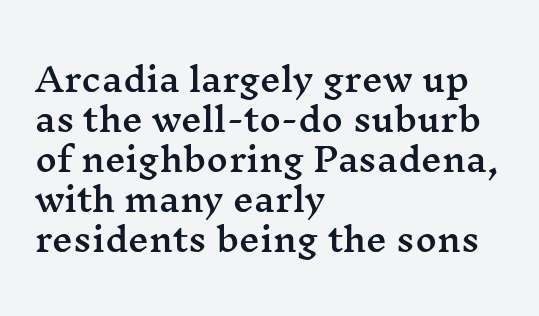
{"serif": "yes", "italic": "no", "width": "wide", "stroke_contrast": "medium", "x_height": "medium", "monospaced": "no", "underline": "no", "align": "left", "line_spacing_ratio": 1.21, "letter_spacing": "normal", "letter_spacing_em": 0.0, "glyph_px": 33}
